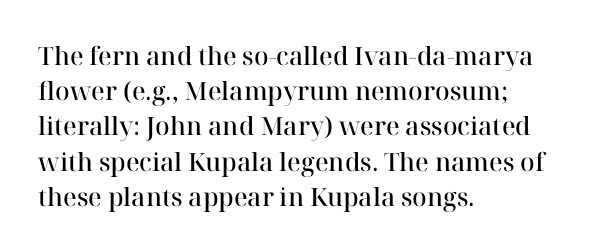
Q: Is the text bold? A: Semi-bold.
Q: Is the text italic (slanted)? A: No, it is upright.
Q: Is the text underlined? A: No.
Q: How is the paragraph aligned? A: Left-aligned.
Q: Is the spacing between letters normal or unusually wide? A: Normal.
Q: Is the spacing between lines tight, normal or loose? A: Normal.
